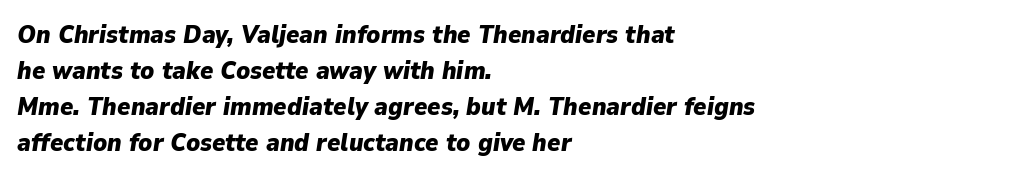
Q: Is the text bold? A: Yes.
Q: Is the text italic (slanted)? A: Yes, it leans right by about 9 degrees.
Q: Is the text underlined? A: No.
Q: How is the paragraph aligned? A: Left-aligned.
Q: Is the spacing between letters normal or unusually wide? A: Normal.
Q: Is the spacing between lines tight, normal or loose? A: Normal.
